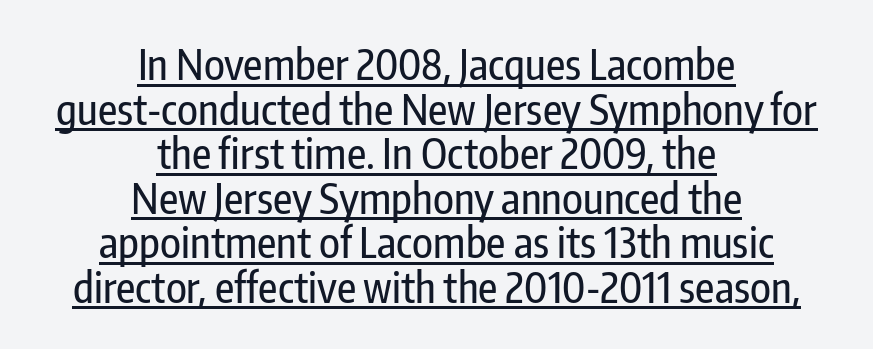
Q: Is the text italic (slanted)? A: No, it is upright.
Q: Is the typeface a serif or a sans-serif typeface? A: Sans-serif.
Q: Is the text underlined? A: Yes.
Q: How is the paragraph aligned? A: Centered.
Q: Is the spacing between letters normal or unusually wide? A: Normal.
Q: Is the spacing between lines tight, normal or loose? A: Tight.
Q: Width (condensed, normal, or wide)? A: Condensed.
Q: Stroke contrast? A: Low.
Q: x-height? A: Medium.
Q: Monospaced? A: No.
